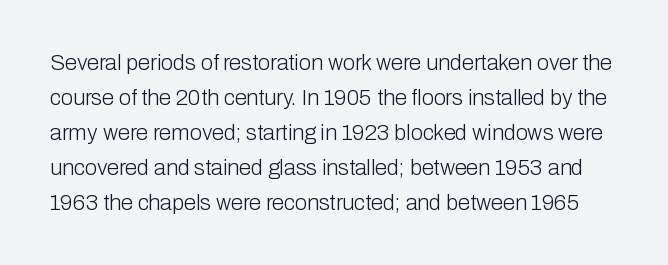
{"italic": "no", "bold": "no", "underline": "no", "line_spacing": "normal", "line_spacing_ratio": 1.59, "letter_spacing": "normal", "letter_spacing_em": 0.0, "glyph_px": 22}
